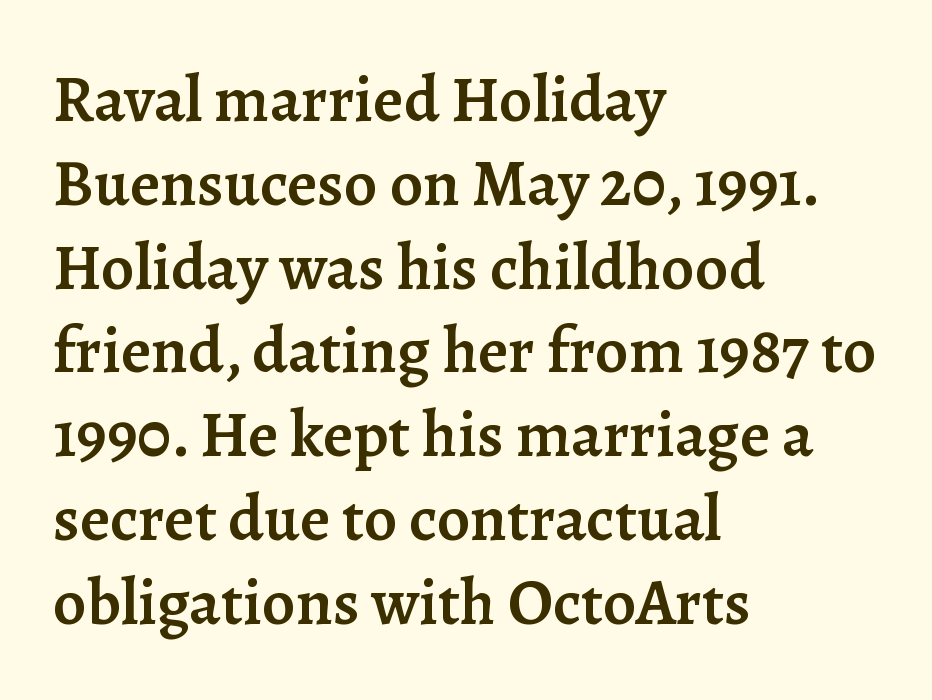
Q: Is the text bold? A: Semi-bold.
Q: Is the text italic (slanted)? A: No, it is upright.
Q: Is the typeface a serif or a sans-serif typeface? A: Serif.
Q: Is the text underlined? A: No.
Q: How is the paragraph aligned? A: Left-aligned.
Q: Is the spacing between letters normal or unusually wide? A: Normal.
Q: Is the spacing between lines tight, normal or loose? A: Normal.
Q: Width (condensed, normal, or wide)? A: Normal.
Q: Stroke contrast? A: Low.
Q: x-height? A: Medium.
Q: Monospaced? A: No.
